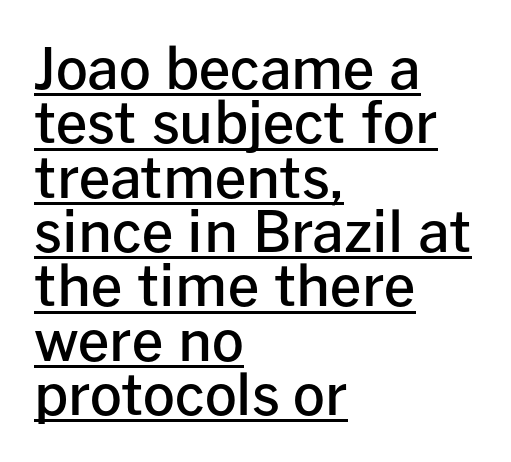
Q: Is the text bold? A: Semi-bold.
Q: Is the text italic (slanted)? A: No, it is upright.
Q: Is the typeface a serif or a sans-serif typeface? A: Sans-serif.
Q: Is the text underlined? A: Yes.
Q: How is the paragraph aligned? A: Left-aligned.
Q: Is the spacing between letters normal or unusually wide? A: Normal.
Q: Is the spacing between lines tight, normal or loose? A: Tight.
Q: Width (condensed, normal, or wide)? A: Normal.
Q: Stroke contrast? A: Low.
Q: x-height? A: Medium.
Q: Monospaced? A: No.
